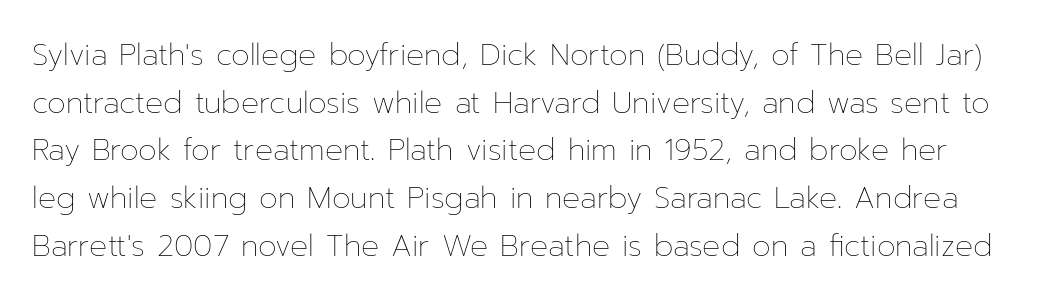
Is there much room between lines? A standard amount, neither cramped nor airy. Characters follow at the spacing the type designer built in. No italicization has been applied; the sample stays upright. Note the varied advance widths — an 'i' is clearly narrower than an 'm'.
